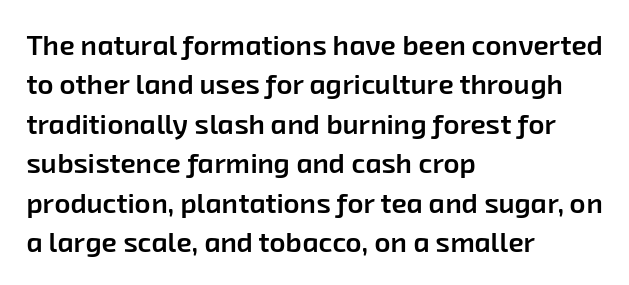
Has an underline been added? It has not. In terms of weight, the rendering is demibold, just under bold. The rag falls on the right side of this text block. Each word holds together tightly as a unit, with standard inter-letter gaps. Quick note: interline space is typical. Do the characters align in a grid? No, the font is proportional.
